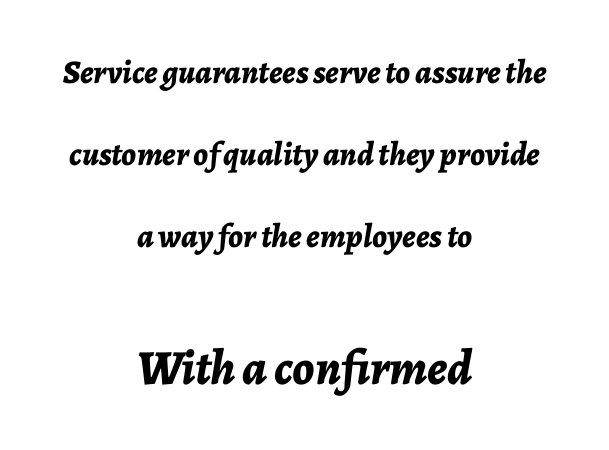
The image shows 49 px bold type, italic (leaning right); set centered, loose line spacing (2.48x), normal letter spacing, not underlined; the second (bottom) block is 1.48x larger; low stroke contrast and a medium x-height.
